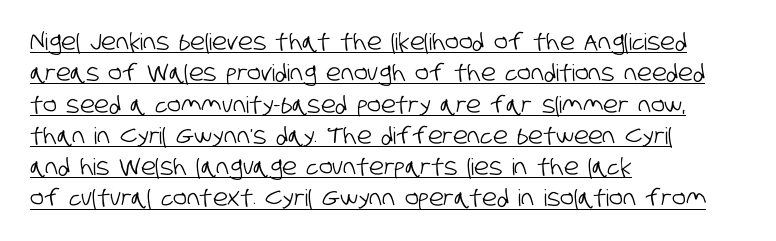
The image shows 23 px text type; set left-aligned, normal line spacing (1.36x), normal letter spacing, underlined.
